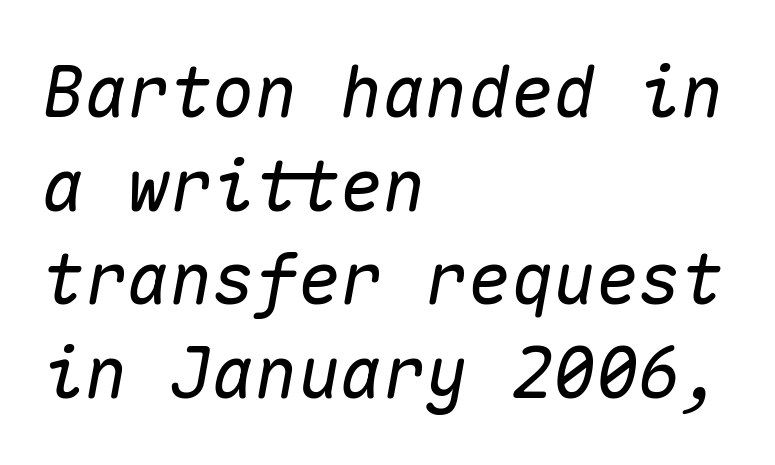
A typesetter would call this zero additional tracking. The text carries the slant typical of an italic or oblique font. Does the copy run flush right? No — it runs flush left. Any mark beneath the type? The region is blank. Spacing verdict: monospaced, one width for all characters. Regular leading.
